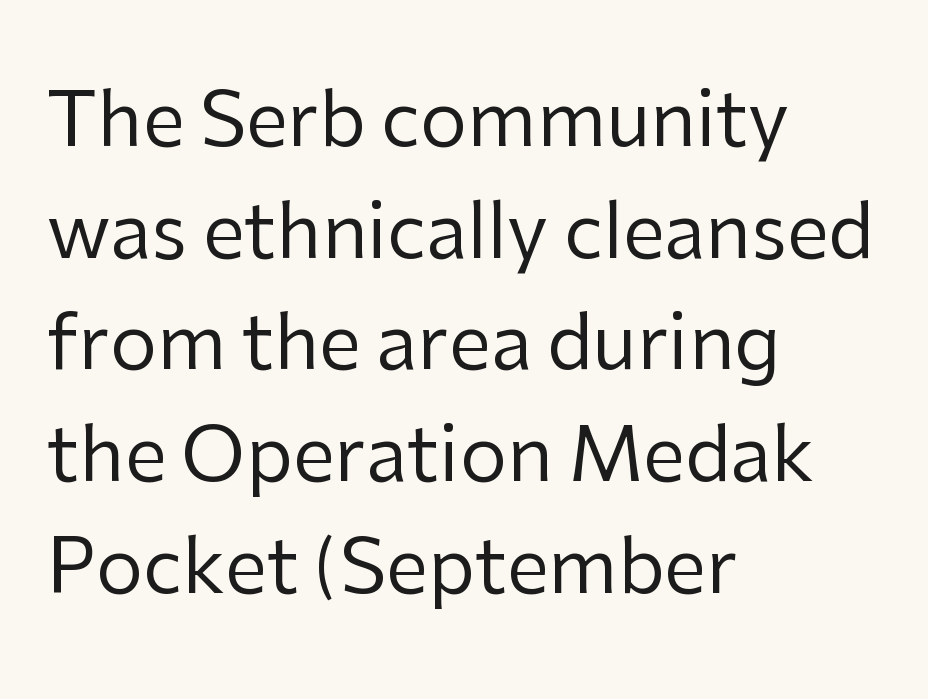
Q: Is the text bold? A: No.
Q: Is the text italic (slanted)? A: No, it is upright.
Q: Is the typeface a serif or a sans-serif typeface? A: Sans-serif.
Q: Is the text underlined? A: No.
Q: How is the paragraph aligned? A: Left-aligned.
Q: Is the spacing between letters normal or unusually wide? A: Normal.
Q: Is the spacing between lines tight, normal or loose? A: Normal.
Q: Width (condensed, normal, or wide)? A: Normal.
Q: Stroke contrast? A: Low.
Q: x-height? A: Medium.
Q: Monospaced? A: No.
